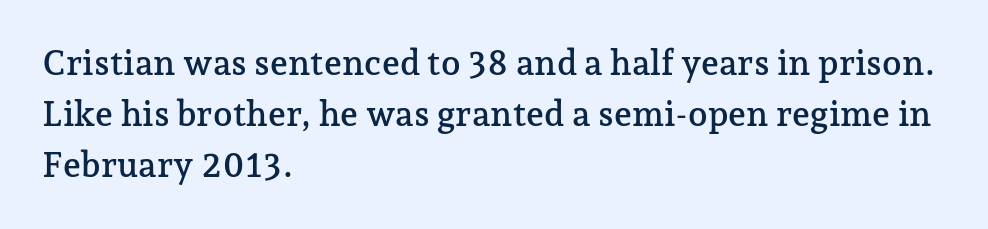
Is the block centered? No — it sits flush against the left margin. There is no visible air inserted between adjacent glyphs. The passage shown is typed in a proportional face where columns would drift. Each letter's strokes conclude with small projecting serifs.
